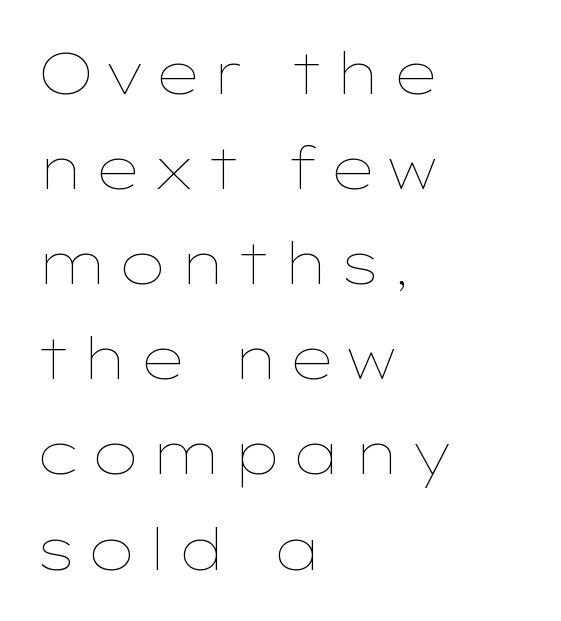
Interline gaps are of average width in this sample. Is the block centered? No — it sits flush against the left margin. Every character sits straight up, as roman type does. The space directly below the letters is spotless. Stems and bowls with no extra thickness — not bold.
